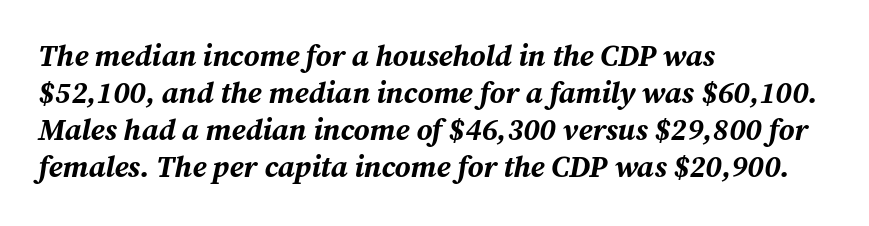
Q: Is the text bold? A: Yes.
Q: Is the text italic (slanted)? A: Yes, it leans right by about 12 degrees.
Q: Is the text underlined? A: No.
Q: How is the paragraph aligned? A: Left-aligned.
Q: Is the spacing between letters normal or unusually wide? A: Normal.
Q: Width (condensed, normal, or wide)? A: Normal.
Q: Stroke contrast? A: Medium.
Q: x-height? A: Medium.
Q: Monospaced? A: No.
